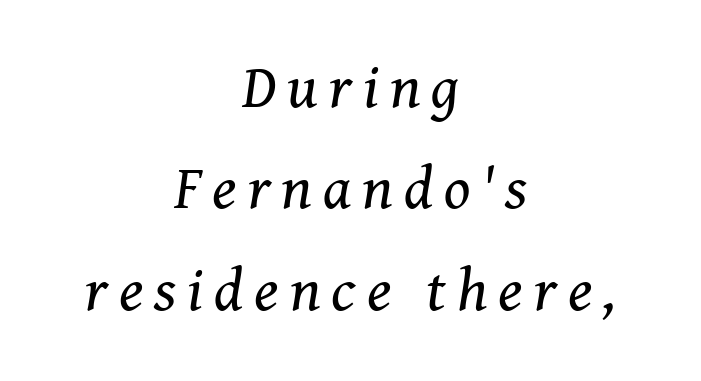
The image shows 61 px regular-weight serif type, italic (leaning right); set centered, normal line spacing (1.66x), not underlined; medium stroke contrast and a medium x-height.
